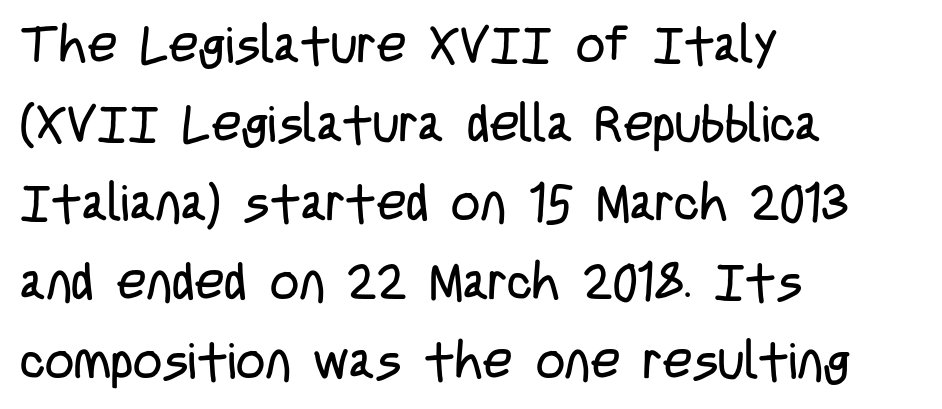
{"serif": "no", "italic": "no", "bold": "no", "weight": "regular", "width": "condensed", "stroke_contrast": "low", "x_height": "large", "monospaced": "no", "underline": "no", "align": "left", "line_spacing": "normal", "line_spacing_ratio": 1.55, "letter_spacing": "normal", "letter_spacing_em": 0.0, "glyph_px": 51}
